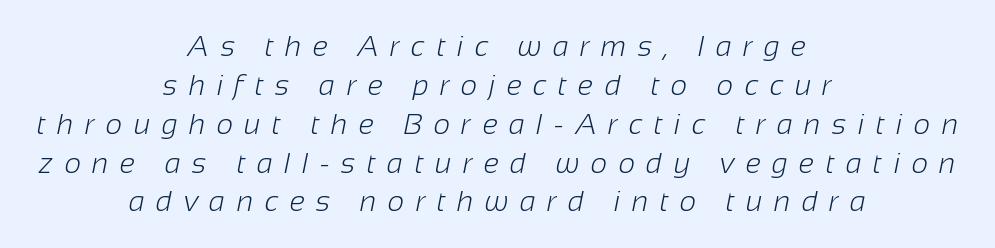
{"serif": "no", "bold": "no", "weight": "light", "width": "normal", "stroke_contrast": "low", "x_height": "medium", "monospaced": "no", "underline": "no", "align": "center", "line_spacing": "normal", "line_spacing_ratio": 1.34, "letter_spacing": "wide", "letter_spacing_em": 0.39, "glyph_px": 29}
